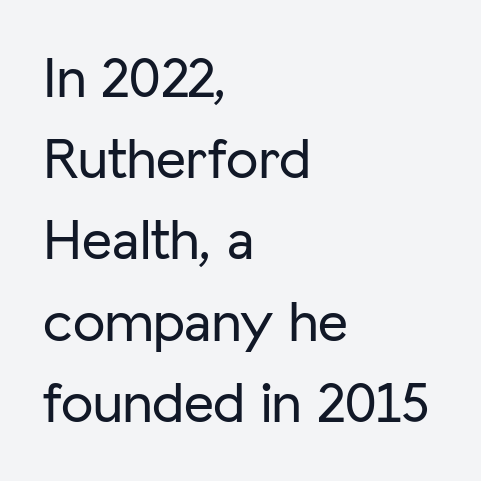
Italic? Not at all — the glyphs are vertical. Rows of type keep a routine distance in the vertical direction. Words float on clear page, feet unadorned. Looks like regular typesetting: each glyph gets only the width it needs.
